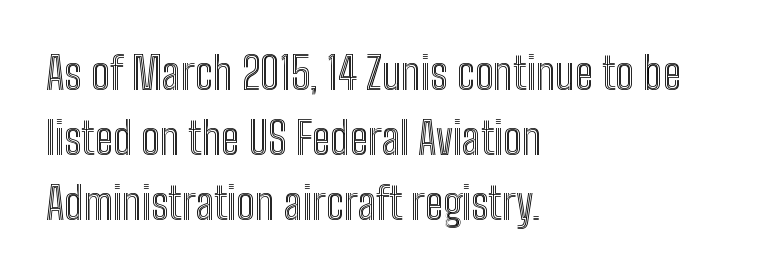
Note the varied advance widths — an 'i' is clearly narrower than an 'm'. Every stem runs plumb, perpendicular to the baseline. Caption: standard tracking, unaltered. Vertically, the passage feels balanced, rows spaced as you'd expect.
